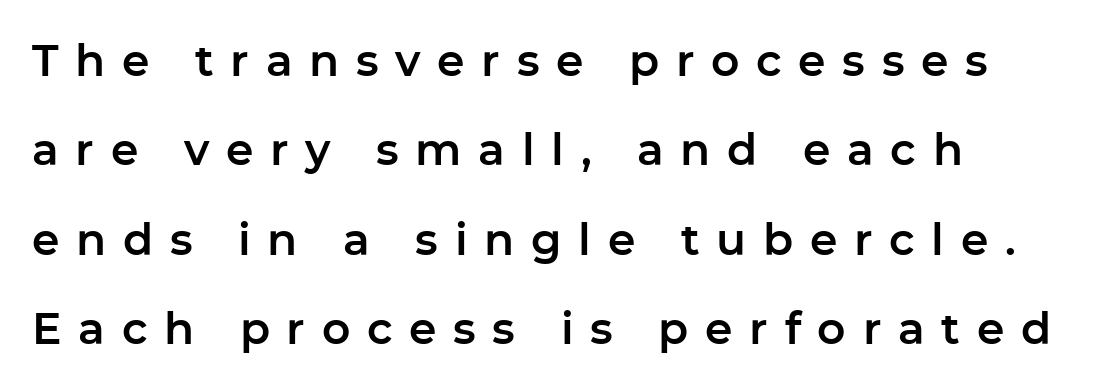
Here the designer chose a conventional face with non-uniform glyph widths. The axis of the letterforms is exactly vertical. Compared with typical paragraphs, the rows here are farther apart. Unlike a traditional serif, this face leaves its strokes unadorned. How are the letters spaced? Widely, with obvious added tracking. The glyphs are unaccompanied by any horizontal stroke below them.
